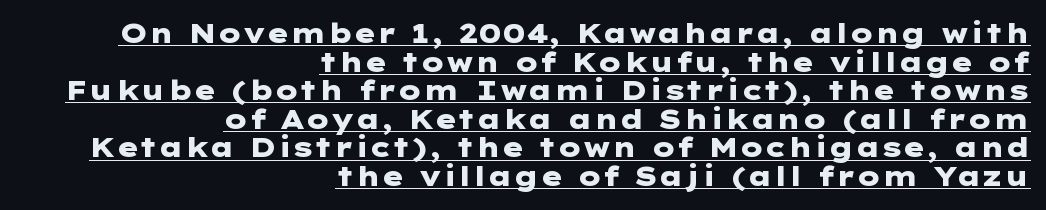
Q: Is the text bold? A: Yes.
Q: Is the text italic (slanted)? A: No, it is upright.
Q: Is the text underlined? A: Yes.
Q: How is the paragraph aligned? A: Right-aligned.
Q: Is the spacing between letters normal or unusually wide? A: Normal.
Q: Is the spacing between lines tight, normal or loose? A: Tight.
